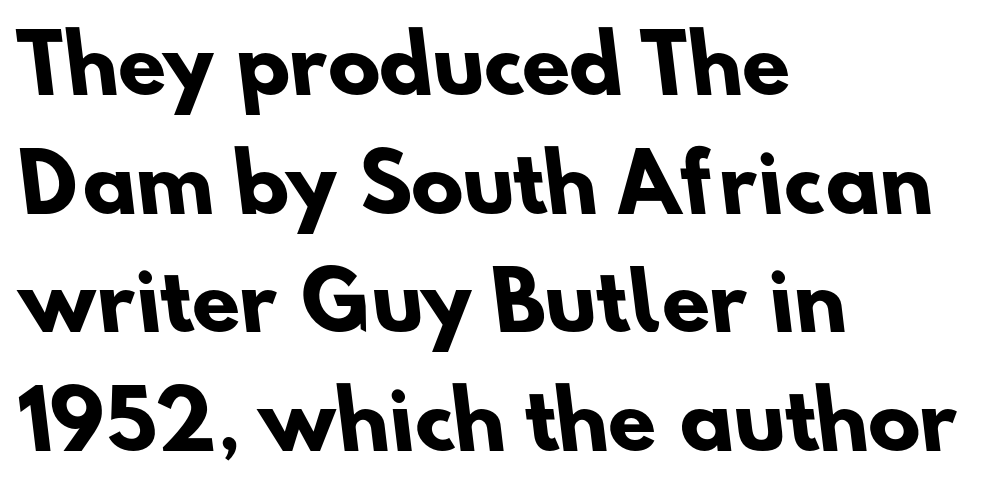
Q: Is the text bold? A: Yes.
Q: Is the typeface a serif or a sans-serif typeface? A: Sans-serif.
Q: Is the text underlined? A: No.
Q: How is the paragraph aligned? A: Left-aligned.
Q: Is the spacing between letters normal or unusually wide? A: Normal.
Q: Is the spacing between lines tight, normal or loose? A: Normal.
Q: Width (condensed, normal, or wide)? A: Normal.
Q: Stroke contrast? A: Low.
Q: x-height? A: Small.
Q: Monospaced? A: No.
